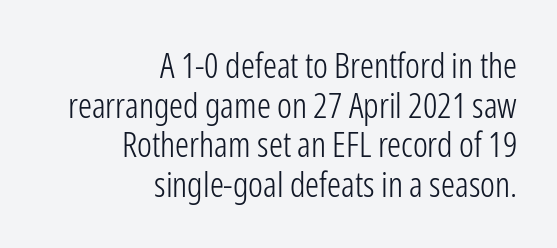
The image shows 35 px light, condensed sans-serif type, upright; set right-aligned, tight line spacing (1.13x), normal letter spacing, not underlined; low stroke contrast and a medium x-height.
